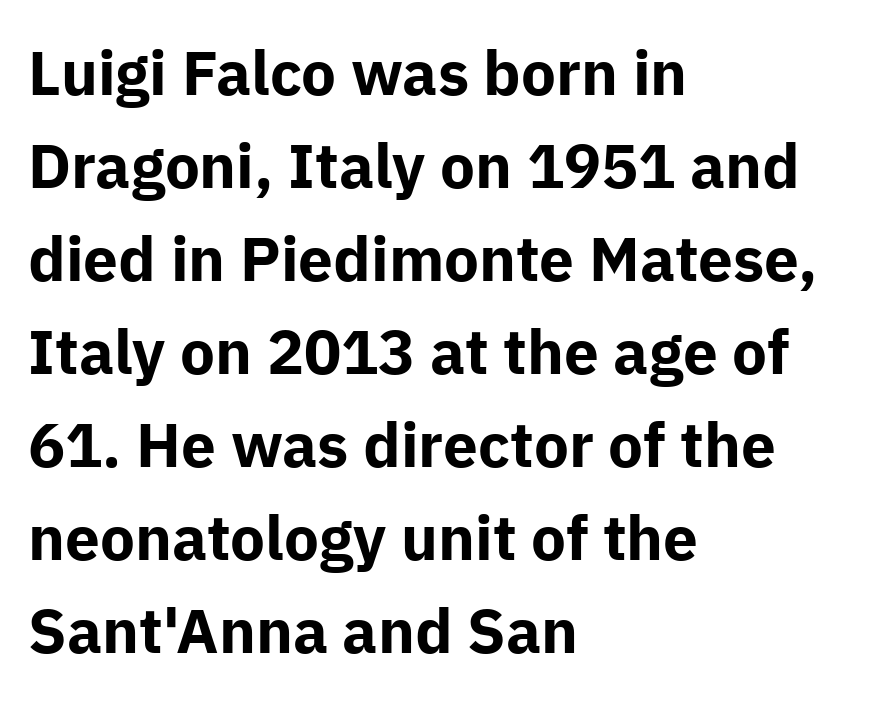
The rendering uses natural spacing where letterforms have individual widths. Each word holds together tightly as a unit, with standard inter-letter gaps. Notice how descenders clear the ascenders below comfortably — that's standard leading. Rule under the text: the space is simply empty. Bold? Absolutely — the strokes are thick and heavy.
